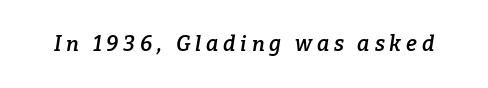
{"italic": "yes", "lean": "right", "slant_degrees": 9, "bold": "semi", "underline": "no", "letter_spacing": "wide", "letter_spacing_em": 0.23, "glyph_px": 21}
